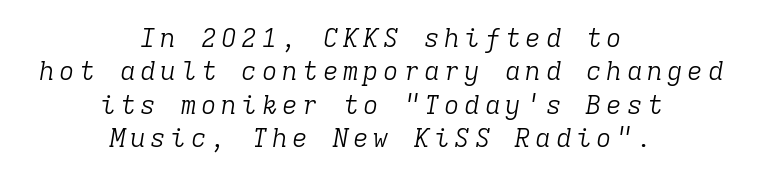
Q: Is the text bold? A: No.
Q: Is the text italic (slanted)? A: Yes, it leans right by about 9 degrees.
Q: Is the text underlined? A: No.
Q: How is the paragraph aligned? A: Centered.
Q: Is the spacing between lines tight, normal or loose? A: Normal.
